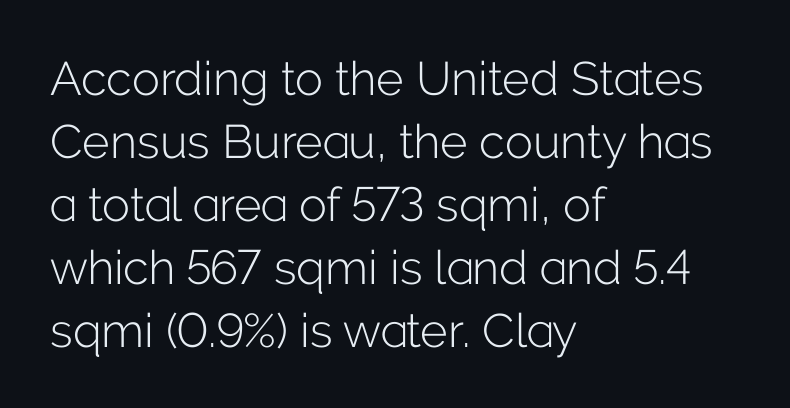
Q: Is the text bold? A: No.
Q: Is the text italic (slanted)? A: No, it is upright.
Q: Is the typeface a serif or a sans-serif typeface? A: Sans-serif.
Q: Is the text underlined? A: No.
Q: How is the paragraph aligned? A: Left-aligned.
Q: Is the spacing between letters normal or unusually wide? A: Normal.
Q: Is the spacing between lines tight, normal or loose? A: Normal.
Q: Width (condensed, normal, or wide)? A: Normal.
Q: Stroke contrast? A: Low.
Q: x-height? A: Medium.
Q: Monospaced? A: No.
